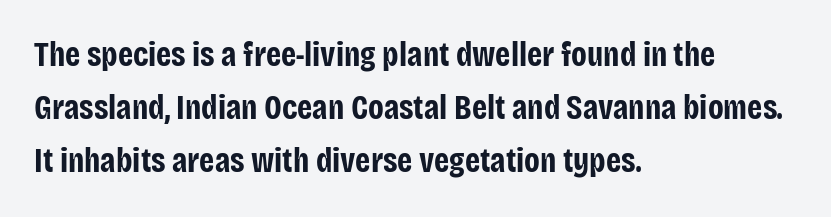
The image shows 34 px bold, condensed sans-serif type, upright; set left-aligned, normal line spacing (1.56x), normal letter spacing, not underlined; low stroke contrast and a large x-height.
